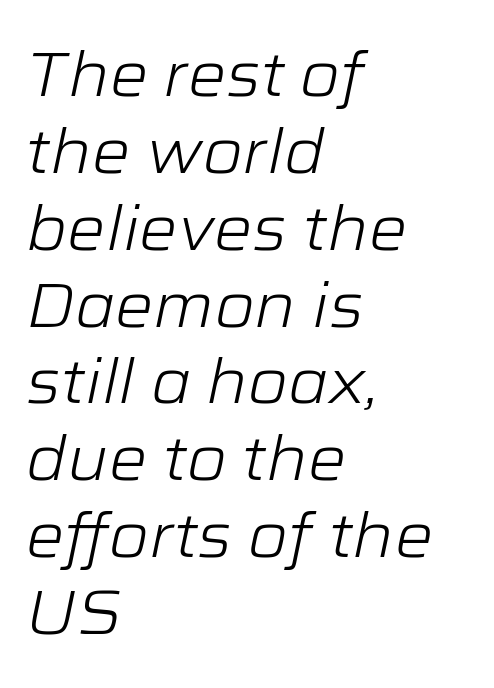
The image shows 61 px light, wide type, italic (leaning right); set left-aligned, normal line spacing (1.26x), normal letter spacing, not underlined; low stroke contrast and a medium x-height.
